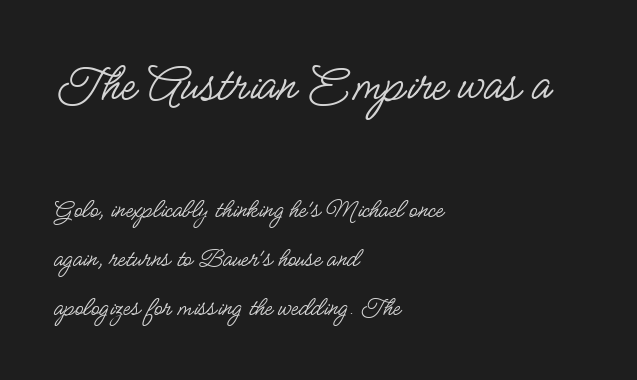
Spacing verdict: proportional, widths tailored to each character. Unlike a traditional serif, this face leaves its strokes unadorned. This rendering features lettering with no underline.
